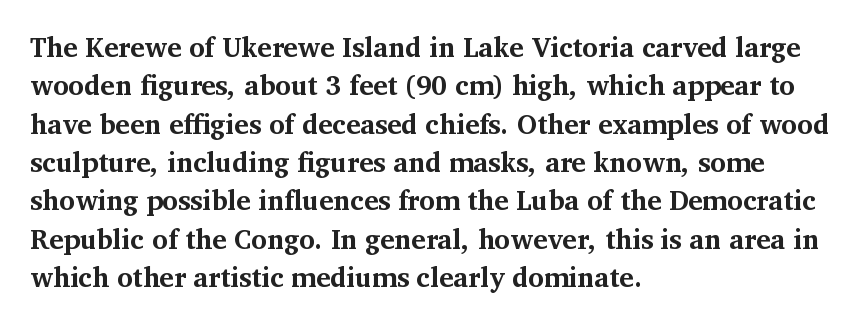
Glyph-to-glyph distance matches everyday printed text. Notice how thick the strokes are: this is what a full bold looks like. A normal amount of white space separates one row of letters from the next. Only glyphs here, with clear space below each row. Vertical strokes here are truly vertical.
